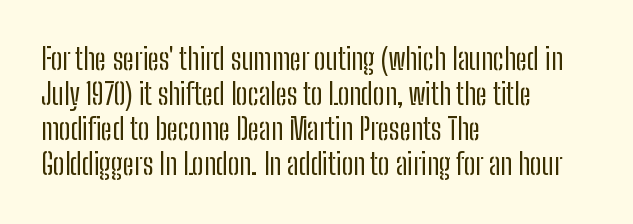
{"serif": "no", "italic": "no", "bold": "no", "weight": "regular", "width": "condensed", "stroke_contrast": "low", "x_height": "medium", "monospaced": "no", "underline": "no", "align": "left", "line_spacing_ratio": 1.21, "letter_spacing": "normal", "letter_spacing_em": 0.0, "glyph_px": 29}
